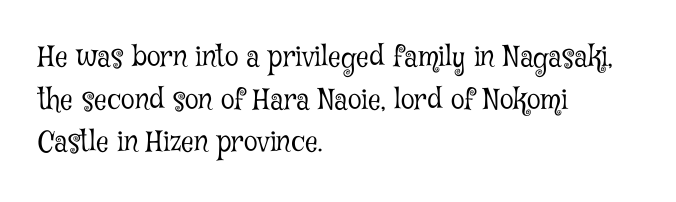
The typeface chosen for these lines features serifs. A student would call this left alignment; a typographer would say flush left, rag right. Line spacing here is normal. Glyph-to-glyph distance matches everyday printed text. Decoration check: the copy has no underline.
